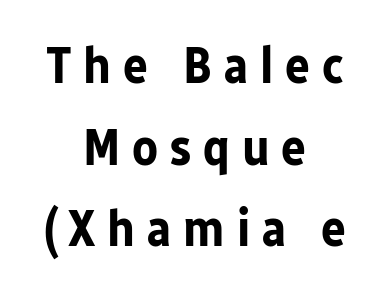
Is the type bold? Yes — the strokes are clearly thick and heavy. The rows are spaced the way most documents space them. Grotesque or geometric, the face here clearly has no serifs. Descenders hang freely into open space.
